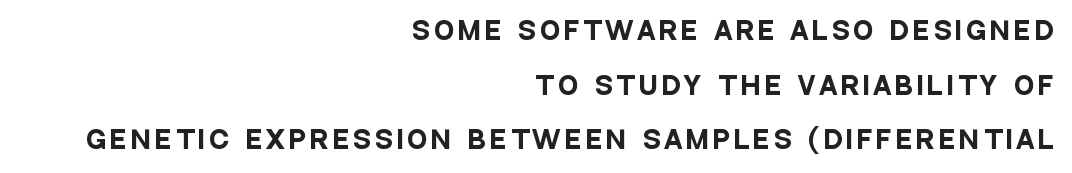
Rendered with straight, roman letterforms. In terms of weight, the rendering is a true, heavy bold. These lines stand farther apart than default settings would place them. The lines are quadded right. The zone under the glyphs is completely vacant.
